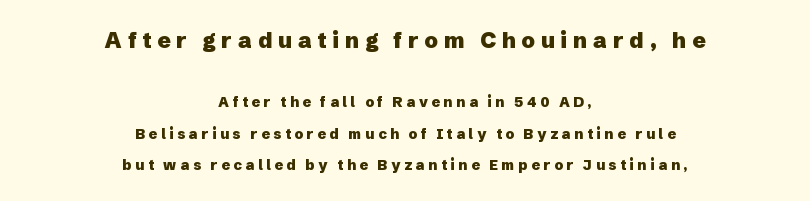
Letter spacing: wide. In this sample the first text group is rendered at the bigger scale. Unlike italic type, these characters show no tilt at all. The foot of each line stays bare and open. Whoever set this chose breathing room over compactness in the vertical rhythm. Bold? Absolutely — the strokes are thick and heavy.
